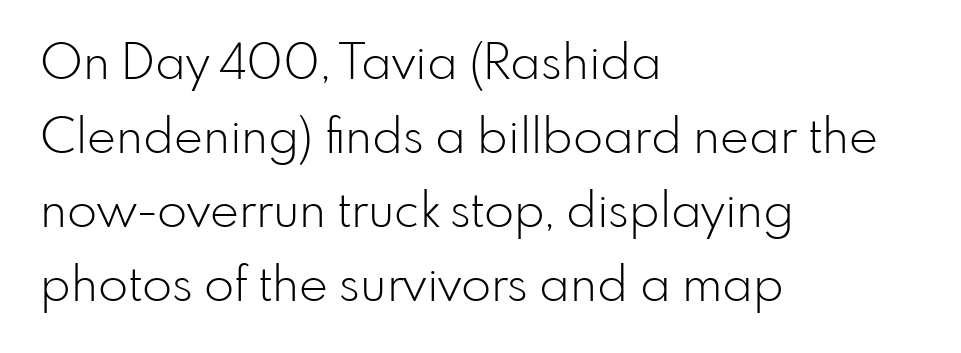
{"serif": "no", "italic": "no", "bold": "no", "weight": "light", "width": "normal", "stroke_contrast": "low", "x_height": "small", "monospaced": "no", "underline": "no", "align": "left", "line_spacing": "normal", "line_spacing_ratio": 1.51, "letter_spacing": "normal", "letter_spacing_em": 0.0, "glyph_px": 49}
